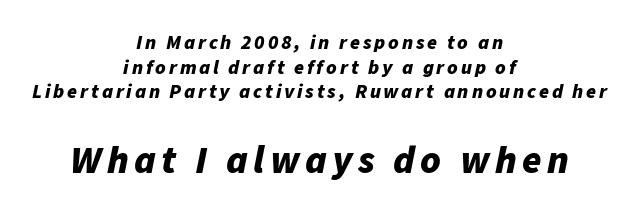
{"italic": "yes", "lean": "right", "slant_degrees": 11, "bold": "yes", "weight": "bold", "width": "normal", "stroke_contrast": "low", "x_height": "medium", "monospaced": "no", "underline": "no", "align": "center", "line_spacing_ratio": 1.23, "larger_block": "second", "size_ratio": 1.95, "glyph_px": 39}
